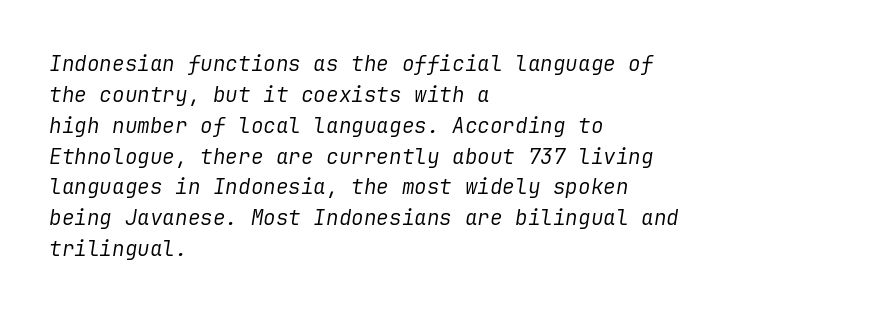
Q: Is the text bold? A: No.
Q: Is the text italic (slanted)? A: Yes, it leans right by about 9 degrees.
Q: Is the text underlined? A: No.
Q: How is the paragraph aligned? A: Left-aligned.
Q: Is the spacing between letters normal or unusually wide? A: Normal.
Q: Is the spacing between lines tight, normal or loose? A: Normal.
